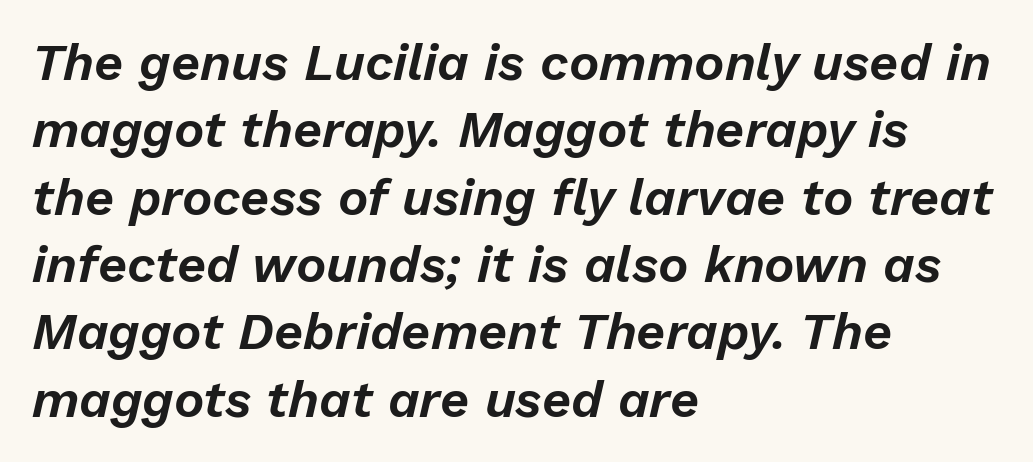
The image shows 51 px text type, italic (leaning right); set left-aligned, normal line spacing (1.32x), normal letter spacing, not underlined; low stroke contrast and a medium x-height.
